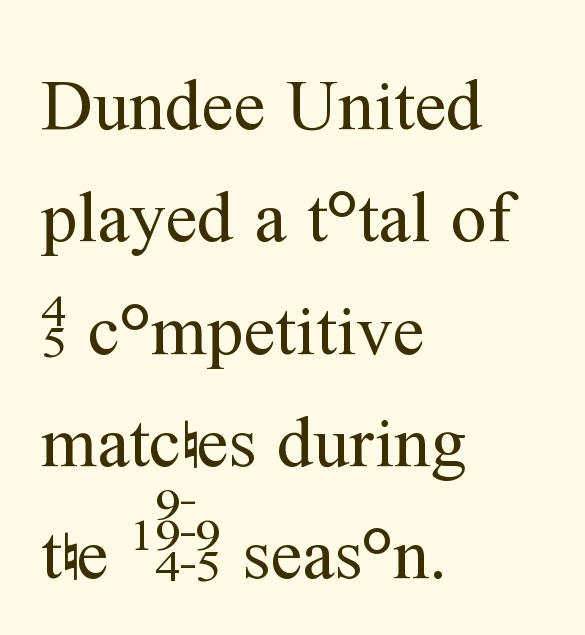
Q: Is the text bold? A: No.
Q: Is the text italic (slanted)? A: No, it is upright.
Q: Is the typeface a serif or a sans-serif typeface? A: Serif.
Q: Is the text underlined? A: No.
Q: How is the paragraph aligned? A: Left-aligned.
Q: Is the spacing between letters normal or unusually wide? A: Normal.
Q: Is the spacing between lines tight, normal or loose? A: Normal.
Q: Width (condensed, normal, or wide)? A: Normal.
Q: Stroke contrast? A: Medium.
Q: x-height? A: Medium.
Q: Monospaced? A: No.
